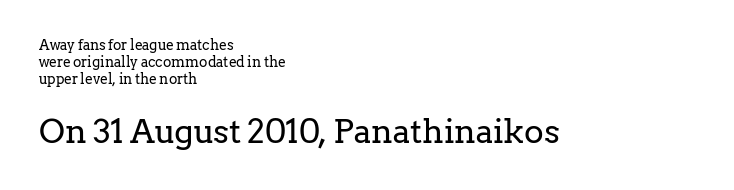
The typeface has the unassuming heft of standard copy or less. You could not count columns in this text — the font is proportionally spaced. All the whitespace from short lines collects on the right. Serifs: yes, visible at the terminals of the letterforms. Glyph-to-glyph distance matches everyday printed text. The typography opts for an upright posture over an oblique one.
